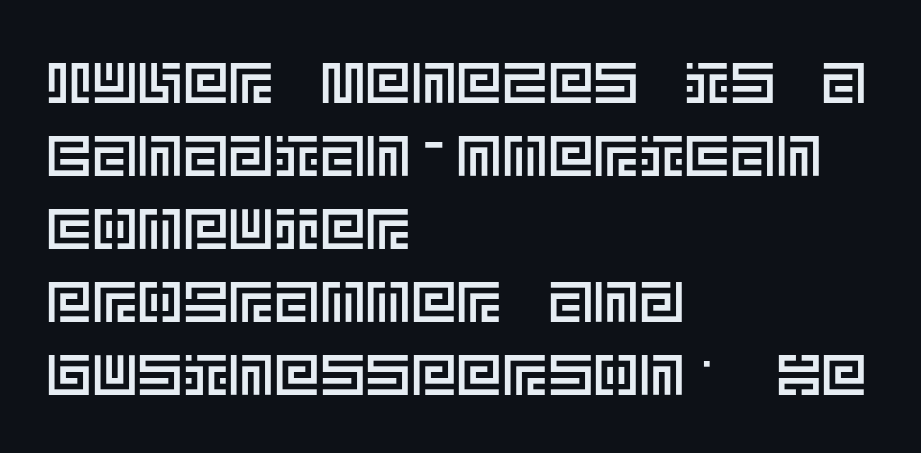
Q: Is the text italic (slanted)? A: No, it is upright.
Q: Is the text underlined? A: No.
Q: How is the paragraph aligned? A: Left-aligned.
Q: Is the spacing between letters normal or unusually wide? A: Normal.
Q: Is the spacing between lines tight, normal or loose? A: Normal.
Q: Width (condensed, normal, or wide)? A: Normal.
Q: x-height? A: Large.
